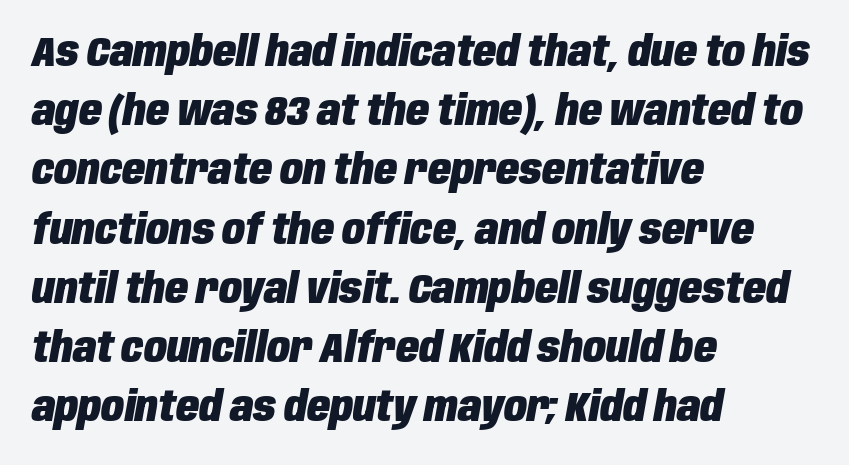
Q: Is the text bold? A: Yes.
Q: Is the text italic (slanted)? A: Yes, it leans right by about 10 degrees.
Q: Is the text underlined? A: No.
Q: How is the paragraph aligned? A: Left-aligned.
Q: Is the spacing between letters normal or unusually wide? A: Normal.
Q: Is the spacing between lines tight, normal or loose? A: Normal.
Q: Width (condensed, normal, or wide)? A: Condensed.
Q: Stroke contrast? A: Low.
Q: x-height? A: Large.
Q: Monospaced? A: No.
